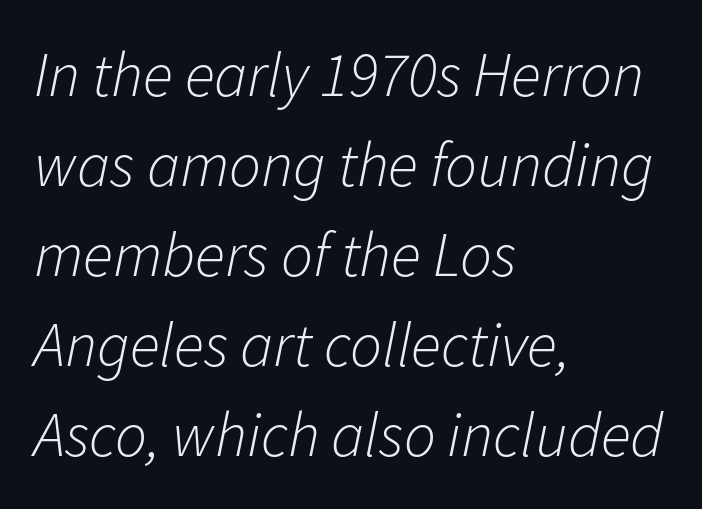
The image shows 63 px light type, italic (leaning right); set left-aligned, normal line spacing (1.43x), normal letter spacing, not underlined; low stroke contrast and a medium x-height.
